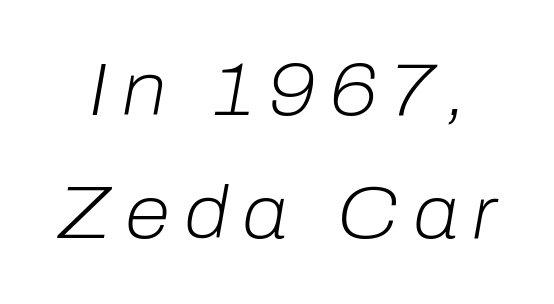
The image shows 74 px light type, italic (leaning right); set normal line spacing (1.66x), not underlined; low stroke contrast and a medium x-height.
